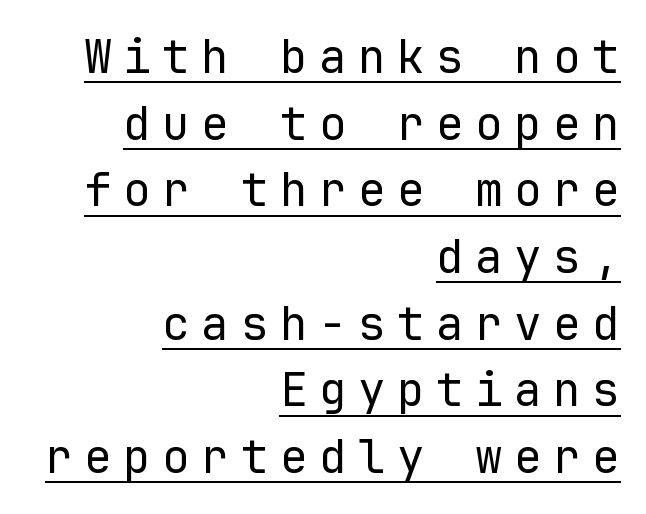
The letterforms stand isolated, each surrounded by extra space. Each letter's strokes conclude bluntly, with no projecting serifs. The face looks like a standard text weight, possibly lighter. The lines are quadded right.
